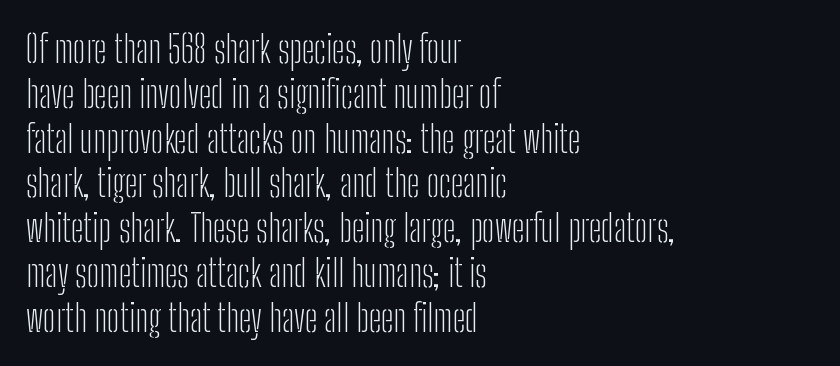
{"serif": "no", "italic": "no", "bold": "no", "weight": "light", "width": "condensed", "stroke_contrast": "low", "x_height": "medium", "monospaced": "no", "underline": "no", "align": "left", "line_spacing_ratio": 1.21, "letter_spacing": "normal", "letter_spacing_em": 0.0, "glyph_px": 37}
